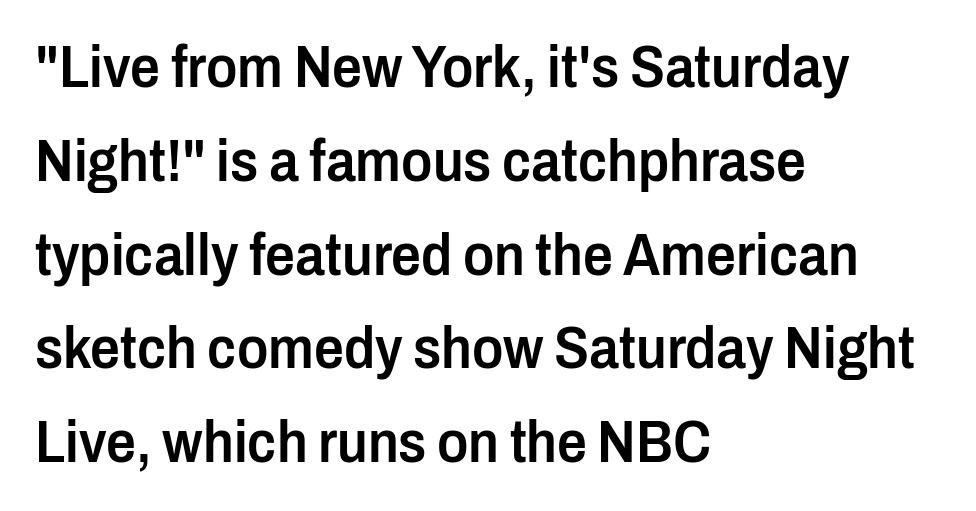
{"serif": "no", "italic": "no", "bold": "semi", "weight": "semibold", "width": "condensed", "stroke_contrast": "low", "x_height": "medium", "monospaced": "no", "underline": "no", "align": "left", "line_spacing": "normal", "line_spacing_ratio": 1.59, "letter_spacing": "normal", "letter_spacing_em": 0.0, "glyph_px": 59}
